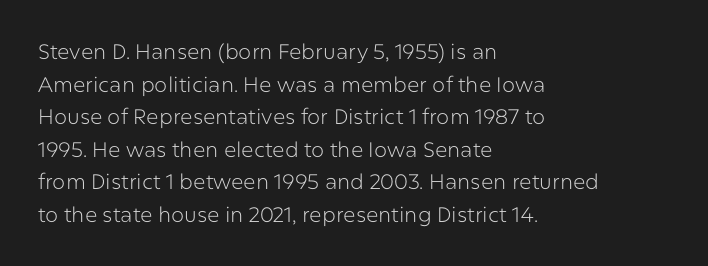
{"italic": "no", "bold": "no", "underline": "no", "align": "left", "line_spacing": "normal", "line_spacing_ratio": 1.55, "letter_spacing": "normal", "letter_spacing_em": 0.0, "glyph_px": 21}
